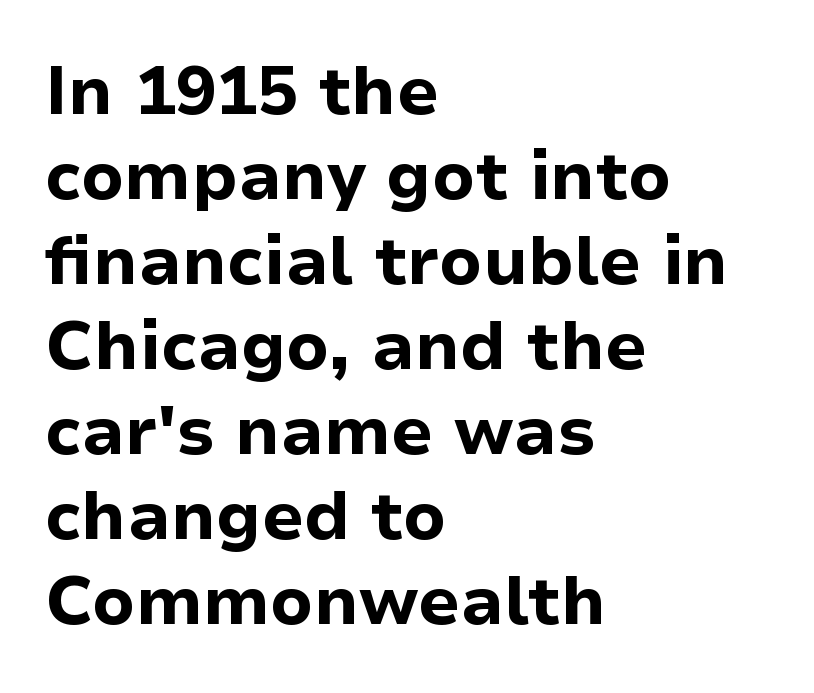
The specimen omits any rule beneath the text block's lines. Here the designer chose a conventional face with non-uniform glyph widths. This rendering employs a face without finishing strokes, i.e., a sans-serif. What weight is shown? A full bold with thick strokes.
